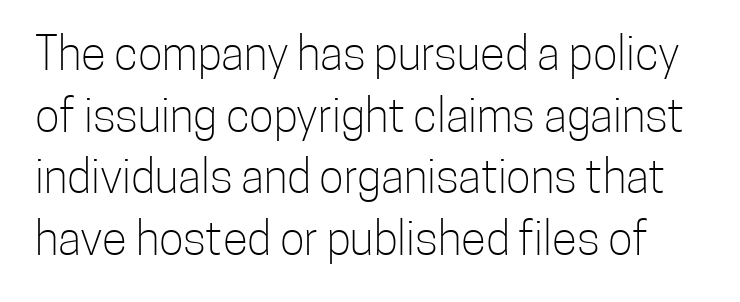
The image shows 46 px light, condensed sans-serif type, upright; set normal line spacing (1.34x), normal letter spacing, not underlined; low stroke contrast and a medium x-height.
